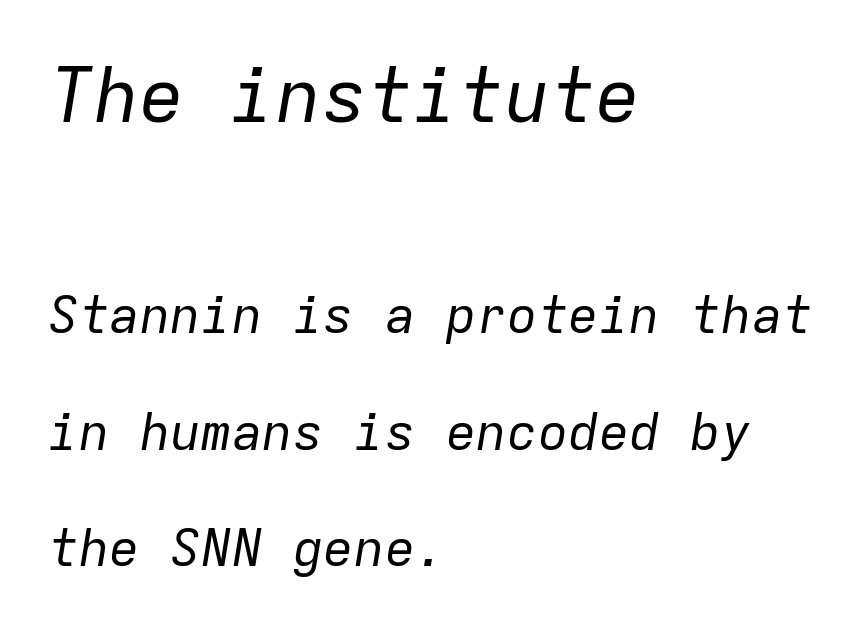
These lines stack with their left ends in a neat column. The space beneath each line is pristine and unruled. Caption: face not bold, strokes unweighted. One glance says open: line gaps are wider than usual.
